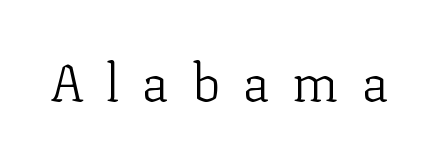
The image shows 52 px light serif type, upright; set unusually wide letter spacing (+0.43 em), not underlined; low stroke contrast and a medium x-height.
